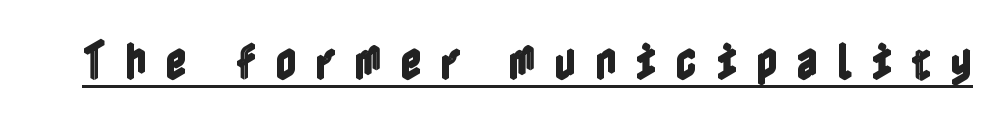
{"italic": "no", "width": "condensed", "x_height": "medium", "underline": "yes", "letter_spacing": "wide", "letter_spacing_em": 0.44, "glyph_px": 42}
